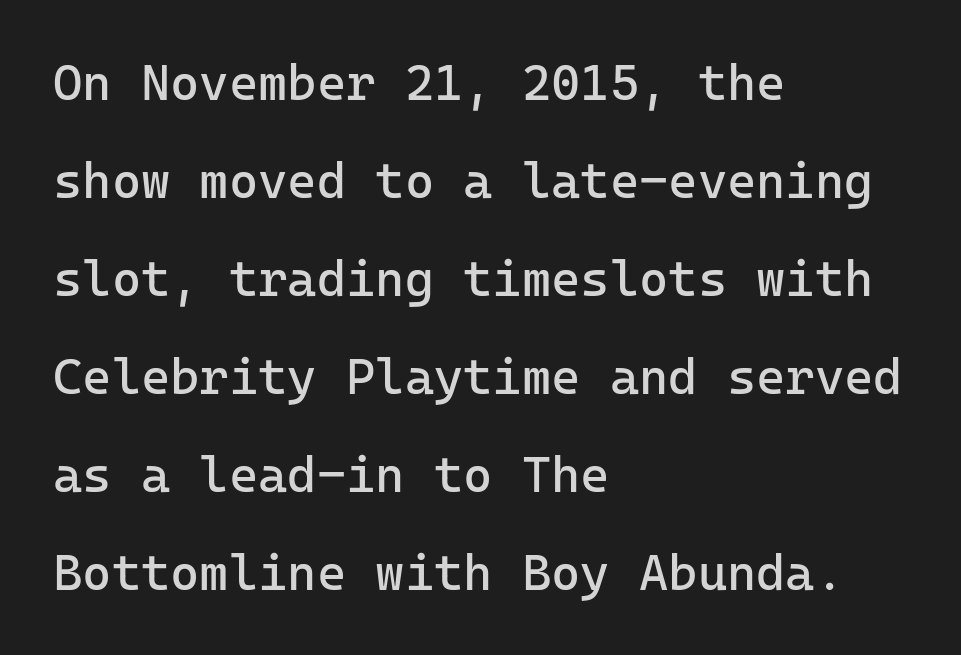
The image shows 50 px regular-weight sans-serif type, upright, monospaced; set left-aligned, loose line spacing (1.96x), normal letter spacing, not underlined; low stroke contrast and a medium x-height.
